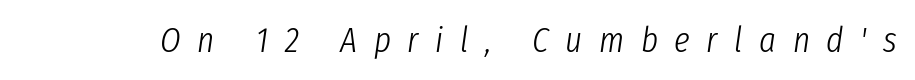
{"italic": "yes", "lean": "right", "slant_degrees": 8, "bold": "no", "weight": "light", "width": "condensed", "stroke_contrast": "low", "x_height": "medium", "monospaced": "no", "underline": "no", "letter_spacing": "wide", "letter_spacing_em": 0.46, "glyph_px": 36}
